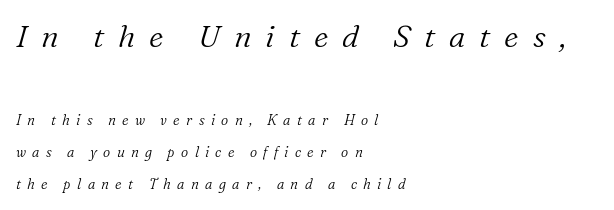
{"serif": "yes", "italic": "yes", "lean": "right", "slant_degrees": 16, "bold": "no", "weight": "light", "width": "normal", "stroke_contrast": "low", "x_height": "medium", "monospaced": "no", "underline": "no", "align": "left", "line_spacing": "loose", "line_spacing_ratio": 2.28, "letter_spacing": "wide", "letter_spacing_em": 0.45, "larger_block": "first", "size_ratio": 2.21, "glyph_px": 31}
